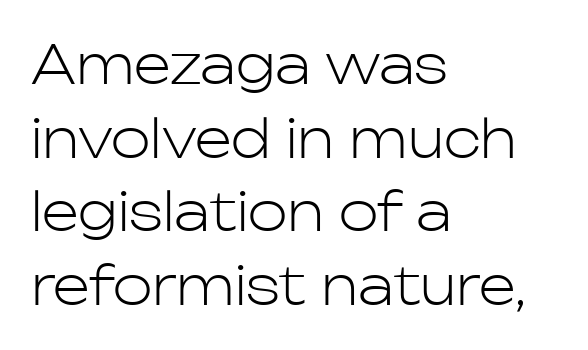
{"serif": "no", "italic": "no", "bold": "no", "weight": "light", "width": "normal", "stroke_contrast": "low", "x_height": "medium", "monospaced": "no", "underline": "no", "align": "left", "line_spacing": "normal", "line_spacing_ratio": 1.39, "letter_spacing": "normal", "letter_spacing_em": 0.0, "glyph_px": 53}
